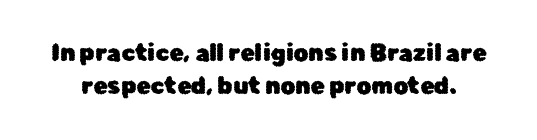
The image shows 23 px text type, upright; set normal line spacing (1.44x), normal letter spacing, not underlined.
